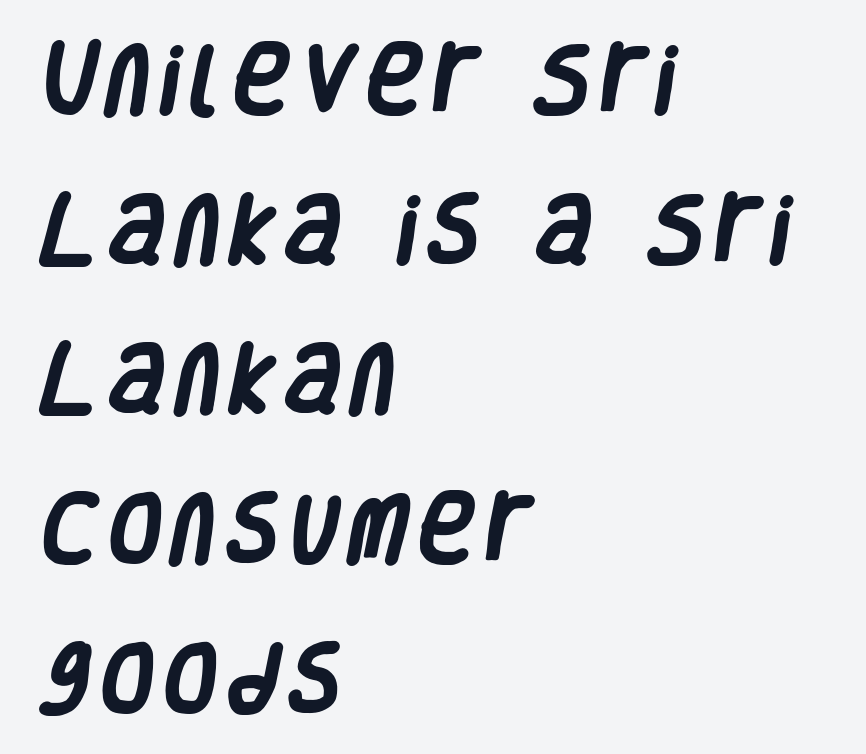
Caption: bold face, heavy strokes. Horizontally, the lines are justified to the leading edge only. Character widths vary here, with narrow letters taking less room than wide ones. Any mark beneath the type? The region is blank. Is this a sans? Yes — the strokes have no serifs. Airy leading.
